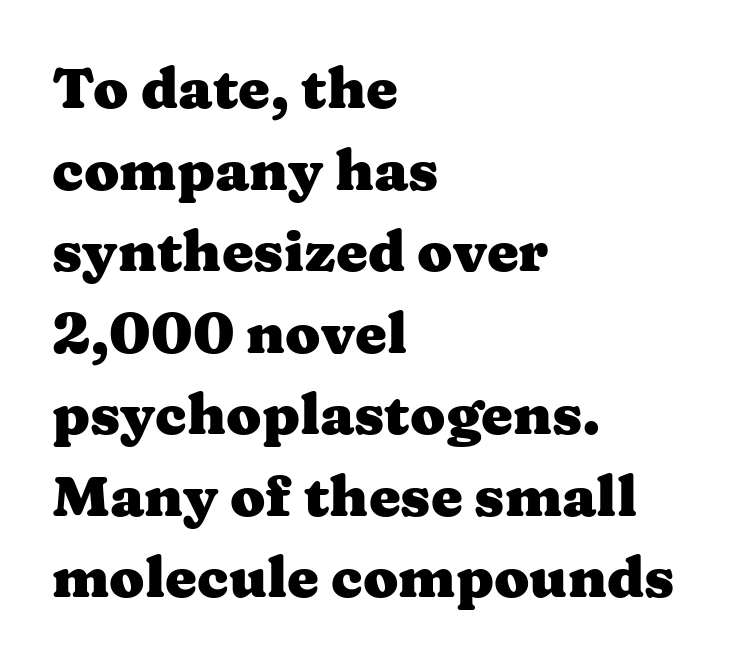
Q: Is the text bold? A: Yes.
Q: Is the text italic (slanted)? A: No, it is upright.
Q: Is the typeface a serif or a sans-serif typeface? A: Serif.
Q: Is the text underlined? A: No.
Q: How is the paragraph aligned? A: Left-aligned.
Q: Is the spacing between letters normal or unusually wide? A: Normal.
Q: Is the spacing between lines tight, normal or loose? A: Normal.
Q: Width (condensed, normal, or wide)? A: Wide.
Q: Stroke contrast? A: Medium.
Q: x-height? A: Medium.
Q: Monospaced? A: No.
